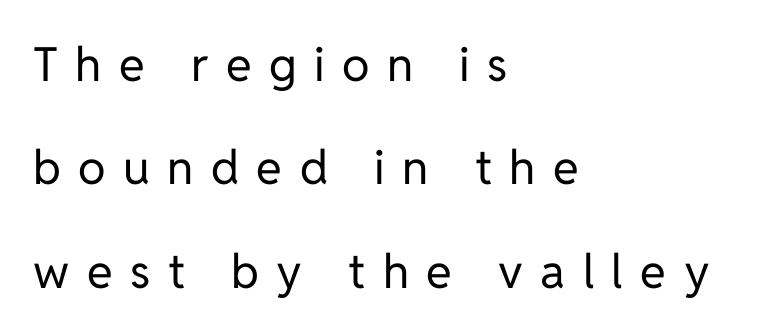
Q: Is the text bold? A: No.
Q: Is the text italic (slanted)? A: No, it is upright.
Q: Is the typeface a serif or a sans-serif typeface? A: Sans-serif.
Q: Is the text underlined? A: No.
Q: How is the paragraph aligned? A: Left-aligned.
Q: Is the spacing between letters normal or unusually wide? A: Unusually wide.
Q: Is the spacing between lines tight, normal or loose? A: Loose.
Q: Width (condensed, normal, or wide)? A: Normal.
Q: Stroke contrast? A: Low.
Q: x-height? A: Medium.
Q: Monospaced? A: No.
